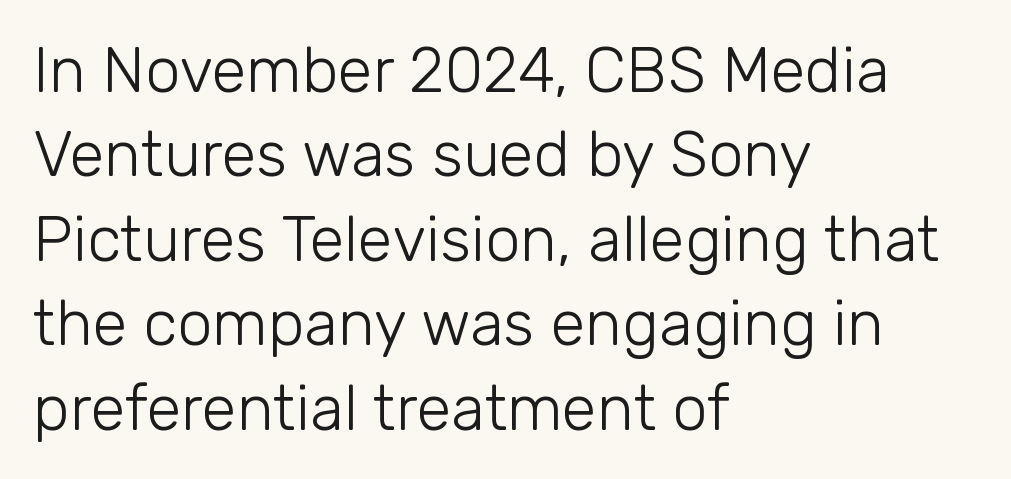
Posture: straight, roman, zero tilt. Ink coverage per letter is moderate at most. The baseline area is clear. Tracking here is standard; glyphs follow each other at the usual distance. A normal amount of white space separates one row of letters from the next.
